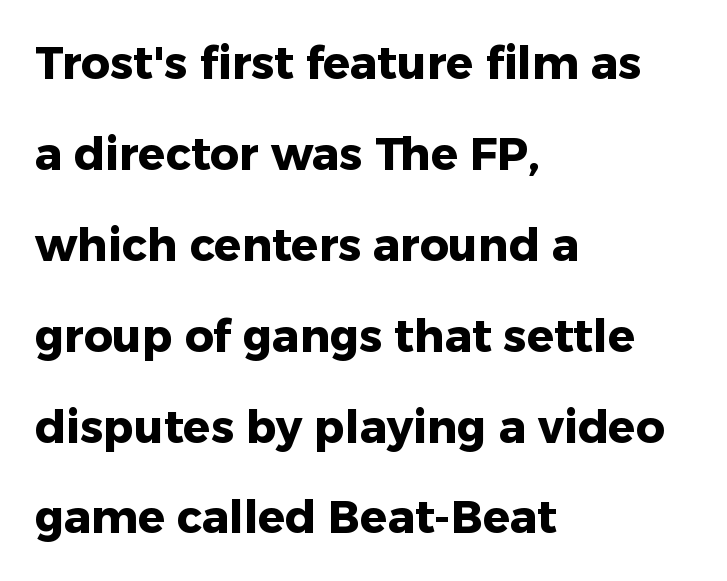
{"serif": "no", "italic": "no", "bold": "yes", "weight": "heavy", "width": "normal", "stroke_contrast": "low", "x_height": "medium", "monospaced": "no", "underline": "no", "align": "left", "line_spacing": "loose", "line_spacing_ratio": 2.02, "letter_spacing": "normal", "letter_spacing_em": 0.0, "glyph_px": 45}
